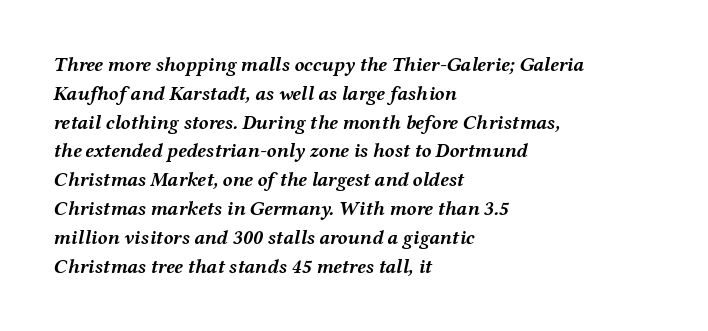
{"italic": "yes", "lean": "right", "slant_degrees": 12, "bold": "yes", "underline": "no", "align": "left", "line_spacing": "normal", "line_spacing_ratio": 1.44, "letter_spacing": "normal", "letter_spacing_em": 0.0, "glyph_px": 20}
